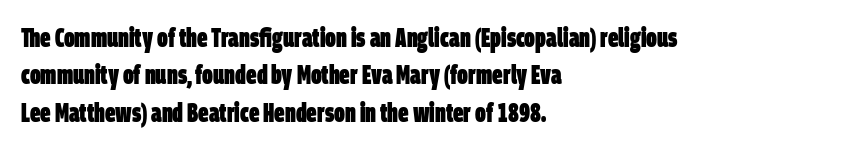
The image shows 26 px bold type; set left-aligned, normal line spacing (1.44x), normal letter spacing, not underlined.
